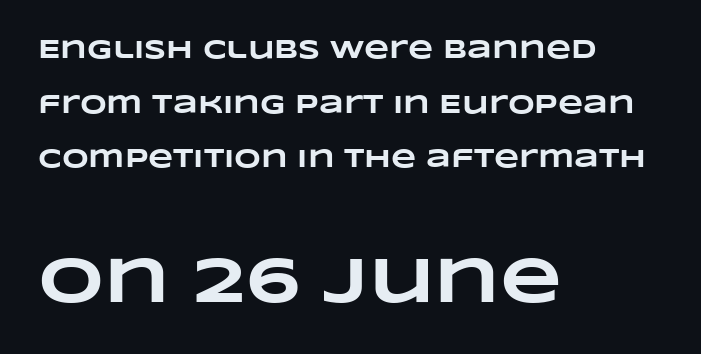
{"bold": "yes", "weight": "heavy", "width": "wide", "stroke_contrast": "low", "x_height": "large", "monospaced": "no", "underline": "no", "align": "left", "line_spacing": "loose", "line_spacing_ratio": 2.1, "letter_spacing": "normal", "letter_spacing_em": 0.0, "larger_block": "second", "size_ratio": 2.46, "glyph_px": 64}
